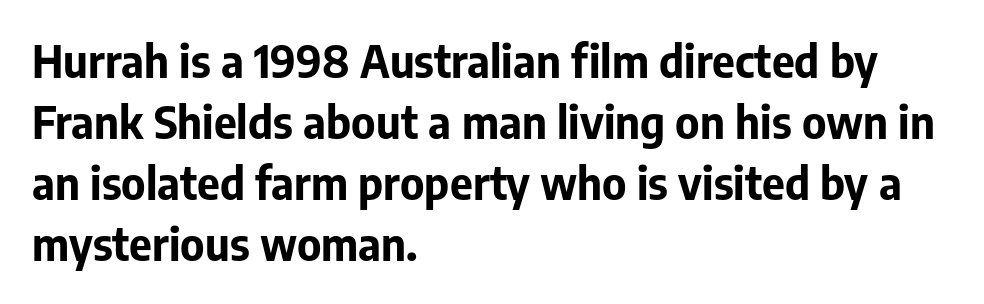
Serif or sans? Sans — the stroke terminals are bare. Chunky letters — that's bold for sure. This sample has the flowing, uneven cadence of proportional lettering. The type sits square on the baseline with zero lean. Every row of glyphs begins at an identical x-position on the left. Nothing unusual about the tracking: characters are spaced as the font intends.
